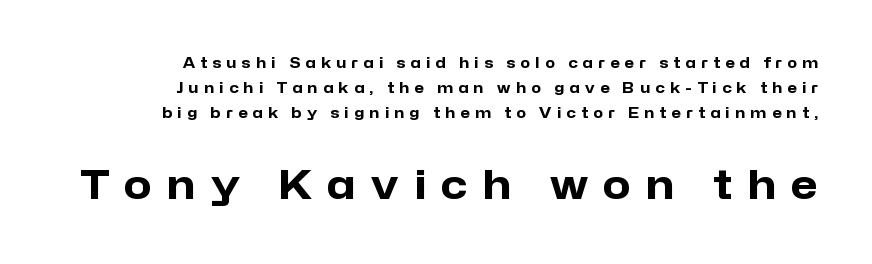
The image shows 40 px heavy sans-serif type, upright; set right-aligned, line spacing 1.77x, unusually wide letter spacing (+0.38 em), not underlined; the second (bottom) block is 2.86x larger; low stroke contrast and a medium x-height.
